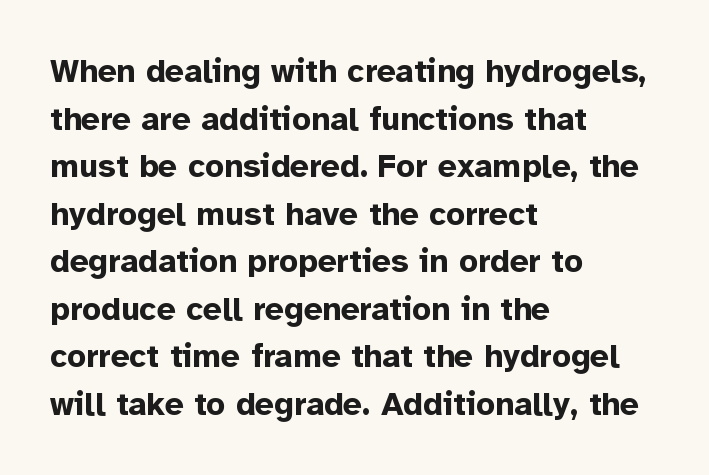
The image shows 33 px bold sans-serif type, upright; set left-aligned, normal line spacing (1.44x), normal letter spacing, not underlined; low stroke contrast and a medium x-height.
